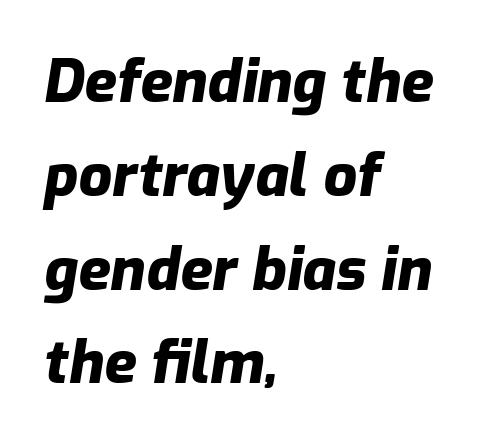
The image shows 59 px heavy type, italic (leaning right); set left-aligned, normal line spacing (1.59x), normal letter spacing, not underlined; low stroke contrast and a medium x-height.
